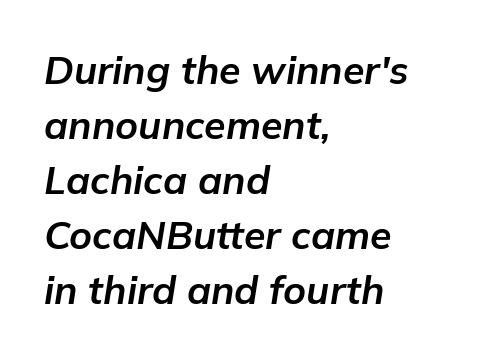
The image shows 39 px bold type, italic (leaning right); set left-aligned, normal line spacing (1.41x), normal letter spacing, not underlined; low stroke contrast and a medium x-height.
